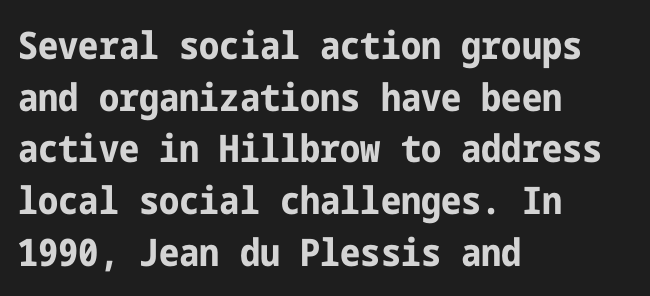
The type family on display is of the sans-serif kind. You could call the tracking neutral — neither tight nor loose. Vertically, the passage feels balanced, rows spaced as you'd expect. Compared with an ordinary text face, these strokes are far heavier — a full bold. Posture: straight, roman, zero tilt.
